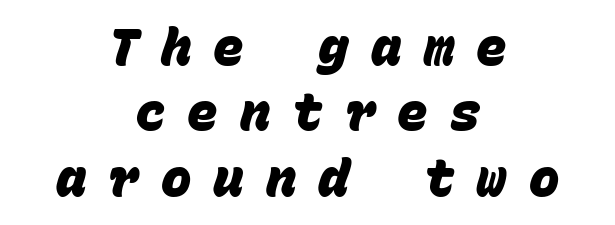
The image shows 51 px heavy sans-serif type, monospaced; set centered, normal line spacing (1.28x), unusually wide letter spacing (+0.43 em), not underlined; low stroke contrast and a large x-height.
